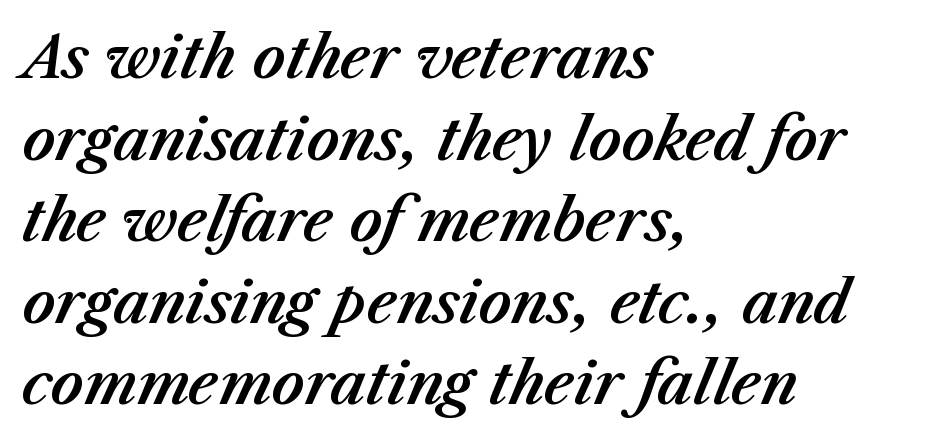
The image shows 57 px text type, italic (leaning right); set left-aligned, normal line spacing (1.43x), normal letter spacing, not underlined; medium stroke contrast and a medium x-height.
